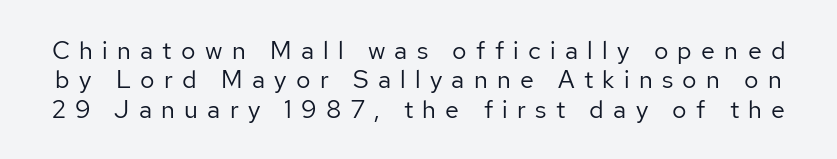
Q: Is the text bold? A: No.
Q: Is the text italic (slanted)? A: No, it is upright.
Q: Is the text underlined? A: No.
Q: Is the spacing between letters normal or unusually wide? A: Unusually wide.
